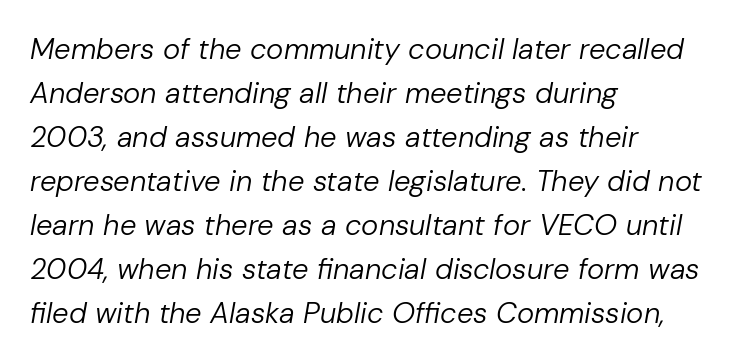
The font's italic variant was chosen for this text. Descender tails drop into unmarked territory. Think standard paragraph weight, or any step lighter than that. Each line starts at the same left margin while the right side varies.
